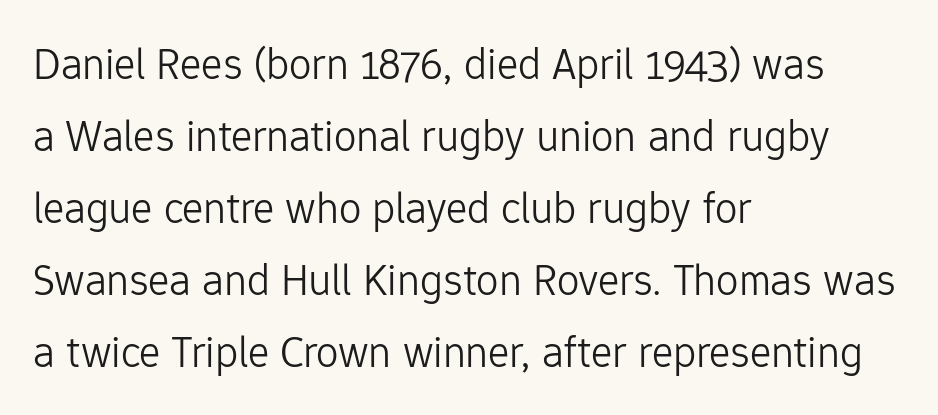
{"serif": "no", "italic": "no", "bold": "no", "weight": "light", "width": "normal", "stroke_contrast": "low", "x_height": "medium", "monospaced": "no", "underline": "no", "align": "left", "line_spacing": "normal", "line_spacing_ratio": 1.6, "letter_spacing": "normal", "letter_spacing_em": 0.0, "glyph_px": 45}
